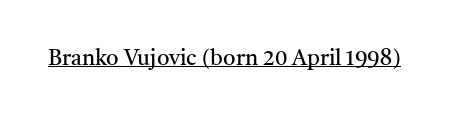
Q: Is the text bold? A: No.
Q: Is the text italic (slanted)? A: No, it is upright.
Q: Is the text underlined? A: Yes.
Q: Is the spacing between letters normal or unusually wide? A: Normal.
